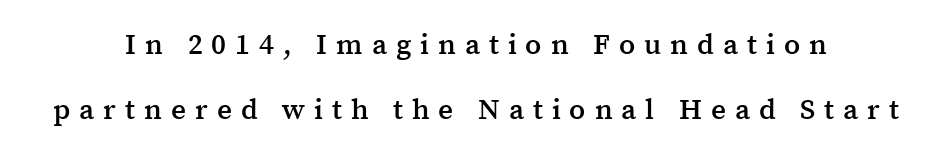
You could not count columns in this text — the font is proportionally spaced. The whitespace from short lines is split evenly between both sides. The area under the type is left untouched. Type style note: has serifs. The gaps between neighbouring characters are conspicuously large. A great deal of white space separates one row of letters from the next.
